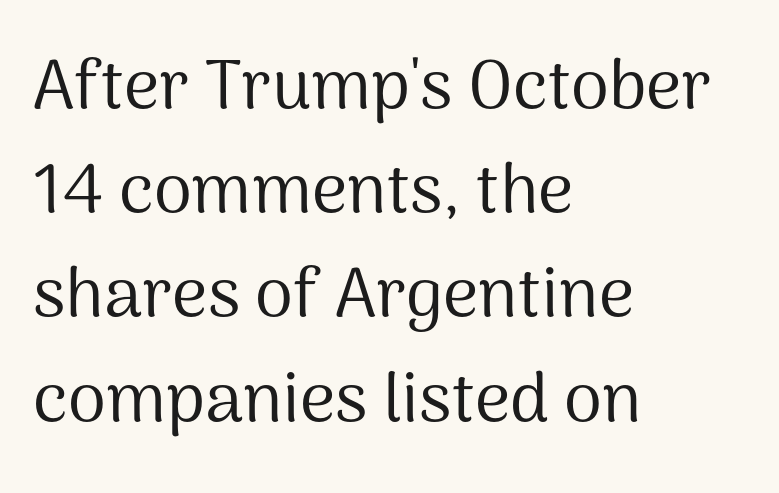
Is this a fixed-width face? No — the glyphs have proportional, varying widths. Rule under the text: the space is simply empty. The paragraph has a hard left edge and a soft right edge. The weight would be labelled regular, book, light, or lighter still. These lines were composed using upright roman letters. Observe the absence of serifs on each vertical stroke in this sample.
